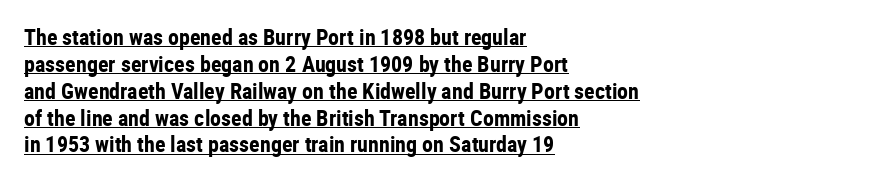
Q: Is the text bold? A: Yes.
Q: Is the text italic (slanted)? A: No, it is upright.
Q: Is the text underlined? A: Yes.
Q: How is the paragraph aligned? A: Left-aligned.
Q: Is the spacing between letters normal or unusually wide? A: Normal.
